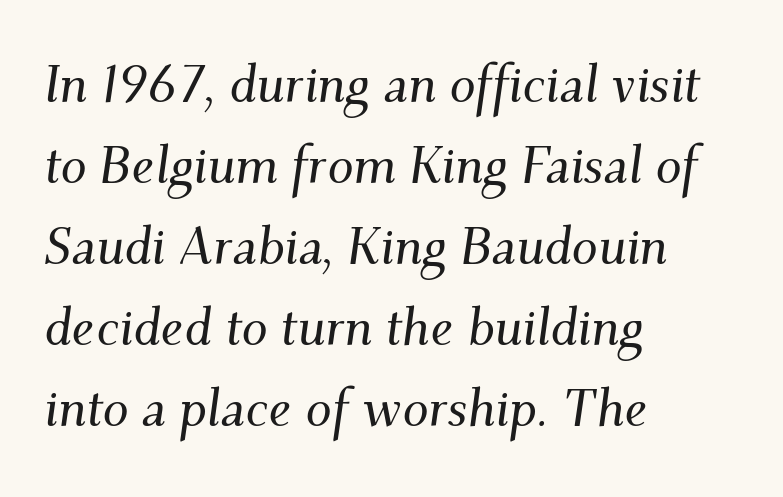
{"serif": "yes", "italic": "yes", "lean": "right", "slant_degrees": 9, "width": "normal", "stroke_contrast": "medium", "x_height": "small", "monospaced": "no", "underline": "no", "align": "left", "line_spacing": "normal", "line_spacing_ratio": 1.56, "letter_spacing": "normal", "letter_spacing_em": 0.0, "glyph_px": 52}
